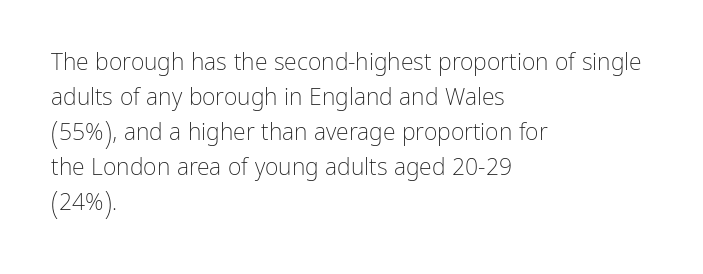
Weight: not bold — regular or lighter. The typesetter chose a ragged-right arrangement here. Each new line begins a customary step beneath the previous one. You could call the tracking neutral — neither tight nor loose. Only glyphs here, with clear space below each row. You can tell it's not italic because the verticals are truly vertical.
